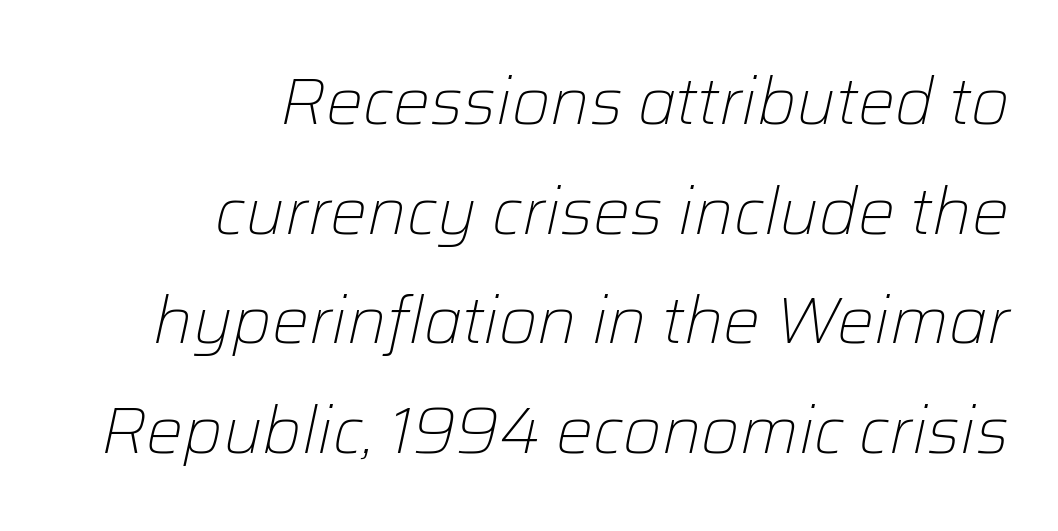
{"italic": "yes", "lean": "right", "slant_degrees": 12, "bold": "no", "weight": "light", "width": "normal", "stroke_contrast": "low", "x_height": "medium", "monospaced": "no", "underline": "no", "align": "right", "line_spacing": "normal", "line_spacing_ratio": 1.66, "letter_spacing": "normal", "letter_spacing_em": 0.0, "glyph_px": 66}
